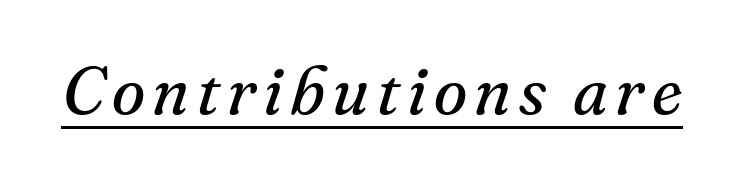
Character widths vary here, with narrow letters taking less room than wide ones. Would a proofreader flag this as italicized? Yes. These glyphs show unthickened strokes, regular width or finer. The type family on display is of the serif kind.
